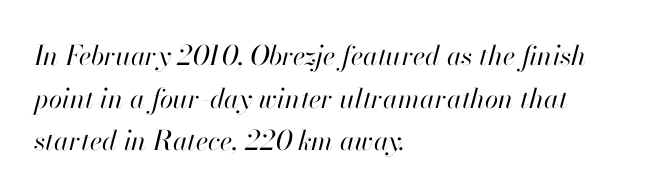
{"italic": "yes", "lean": "right", "slant_degrees": 13, "bold": "no", "underline": "no", "align": "left", "line_spacing": "normal", "line_spacing_ratio": 1.58, "letter_spacing": "normal", "letter_spacing_em": 0.0, "glyph_px": 27}
